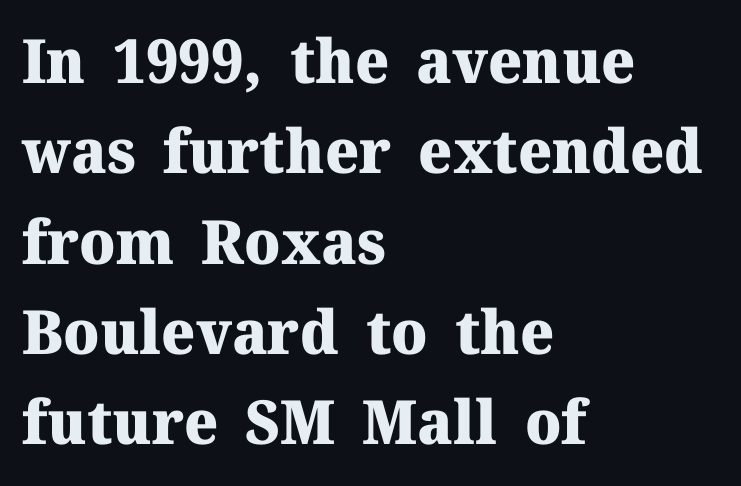
Ordinary non-slanted type is in use. Honestly, there is no underline to notice here at all. I'd describe the lettering as bold — thick and assertive. In terms of letterform style, serifs are clearly present. Line beginnings align vertically; line endings do not.
